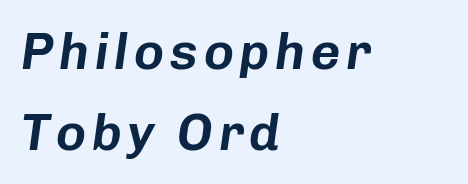
{"italic": "yes", "lean": "right", "slant_degrees": 8, "width": "normal", "stroke_contrast": "low", "x_height": "medium", "monospaced": "no", "underline": "no", "align": "left", "line_spacing": "normal", "line_spacing_ratio": 1.58, "glyph_px": 51}
